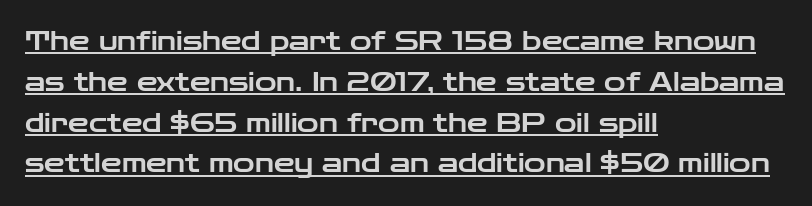
Is there much room between lines? A standard amount, neither cramped nor airy. Rendered with straight, roman letterforms. Compared with a centered layout, this one pins lines to the left instead. Honestly, the letter spacing is just normal — you wouldn't notice it. A baseline rule has been typeset under these characters.
